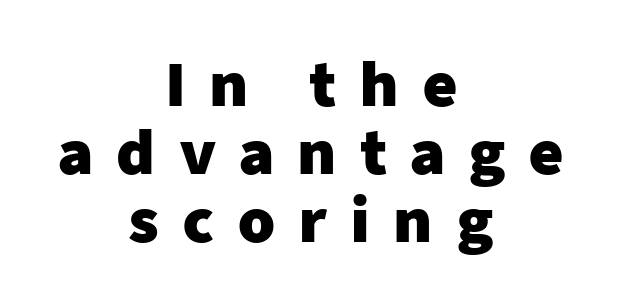
Q: Is the text bold? A: Yes.
Q: Is the text italic (slanted)? A: No, it is upright.
Q: Is the typeface a serif or a sans-serif typeface? A: Sans-serif.
Q: Is the text underlined? A: No.
Q: How is the paragraph aligned? A: Centered.
Q: Is the spacing between letters normal or unusually wide? A: Unusually wide.
Q: Is the spacing between lines tight, normal or loose? A: Tight.
Q: Width (condensed, normal, or wide)? A: Normal.
Q: Stroke contrast? A: Low.
Q: x-height? A: Medium.
Q: Monospaced? A: No.
